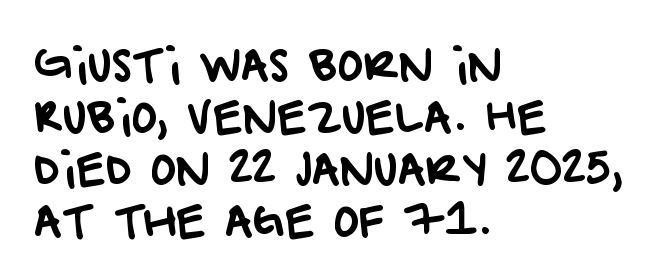
The image shows 43 px sans-serif type; set left-aligned, line spacing 1.21x, normal letter spacing, not underlined; low stroke contrast and a large x-height.
